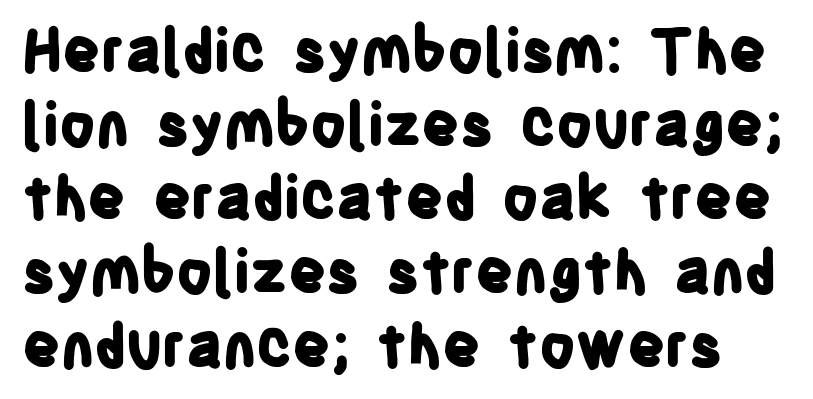
The image shows 59 px bold, condensed sans-serif type, upright; set normal line spacing (1.25x), normal letter spacing, not underlined; low stroke contrast and a large x-height.
